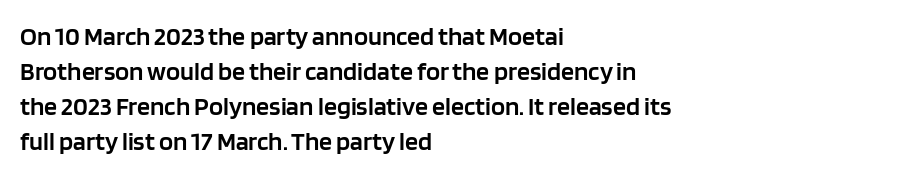
Q: Is the text bold? A: Semi-bold.
Q: Is the text italic (slanted)? A: No, it is upright.
Q: Is the text underlined? A: No.
Q: How is the paragraph aligned? A: Left-aligned.
Q: Is the spacing between letters normal or unusually wide? A: Normal.
Q: Is the spacing between lines tight, normal or loose? A: Normal.
